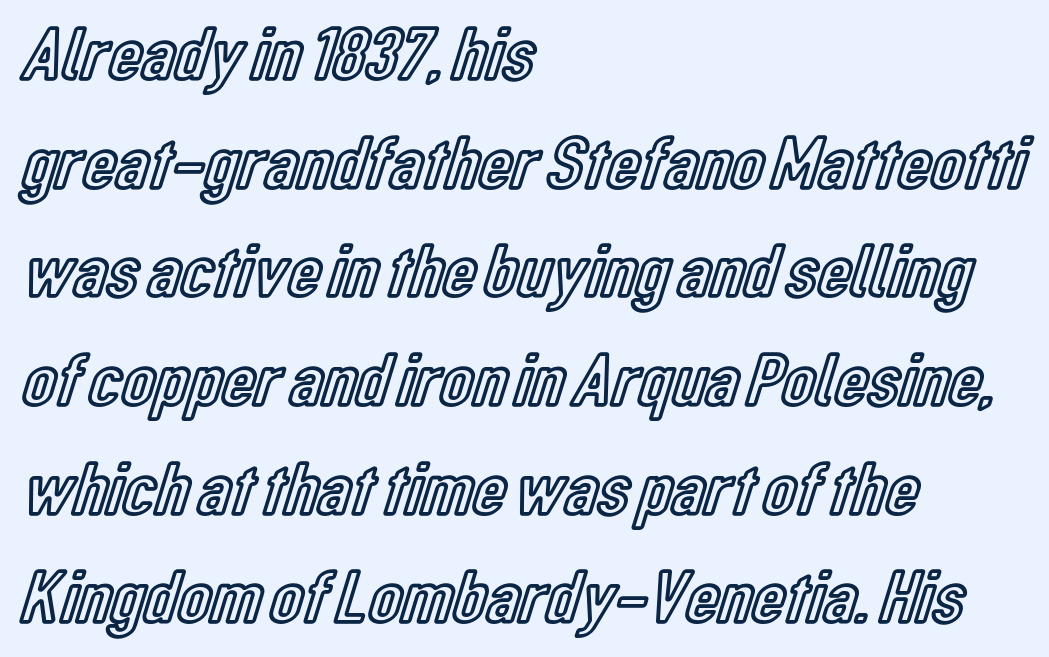
The image shows 76 px condensed type; set left-aligned, normal line spacing (1.43x), normal letter spacing, not underlined; a medium x-height.
